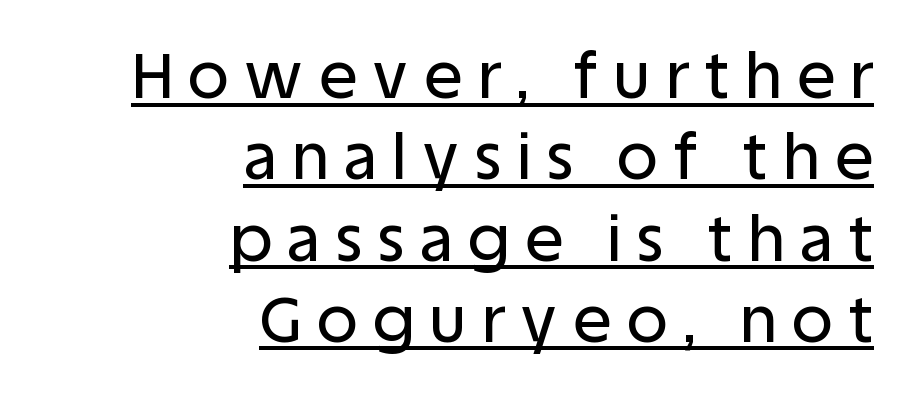
Q: Is the text italic (slanted)? A: No, it is upright.
Q: Is the typeface a serif or a sans-serif typeface? A: Sans-serif.
Q: Is the text underlined? A: Yes.
Q: How is the paragraph aligned? A: Right-aligned.
Q: Is the spacing between letters normal or unusually wide? A: Unusually wide.
Q: Is the spacing between lines tight, normal or loose? A: Normal.
Q: Width (condensed, normal, or wide)? A: Normal.
Q: Stroke contrast? A: Low.
Q: x-height? A: Large.
Q: Monospaced? A: No.
